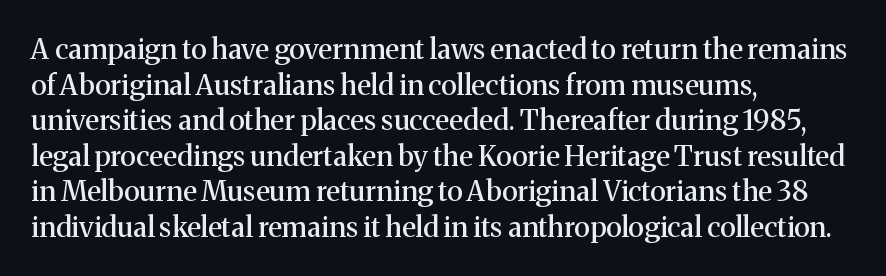
{"serif": "yes", "italic": "no", "width": "normal", "stroke_contrast": "medium", "x_height": "medium", "monospaced": "no", "underline": "no", "align": "left", "line_spacing": "normal", "line_spacing_ratio": 1.27, "letter_spacing": "normal", "letter_spacing_em": 0.0, "glyph_px": 28}
